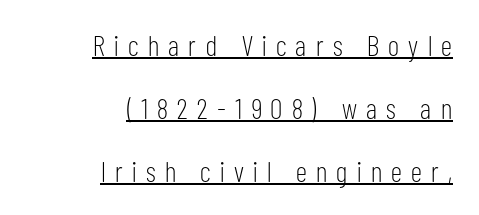
Q: Is the text bold? A: No.
Q: Is the text italic (slanted)? A: No, it is upright.
Q: Is the typeface a serif or a sans-serif typeface? A: Sans-serif.
Q: Is the text underlined? A: Yes.
Q: How is the paragraph aligned? A: Right-aligned.
Q: Is the spacing between letters normal or unusually wide? A: Unusually wide.
Q: Is the spacing between lines tight, normal or loose? A: Loose.
Q: Width (condensed, normal, or wide)? A: Condensed.
Q: Stroke contrast? A: Low.
Q: x-height? A: Medium.
Q: Monospaced? A: No.
